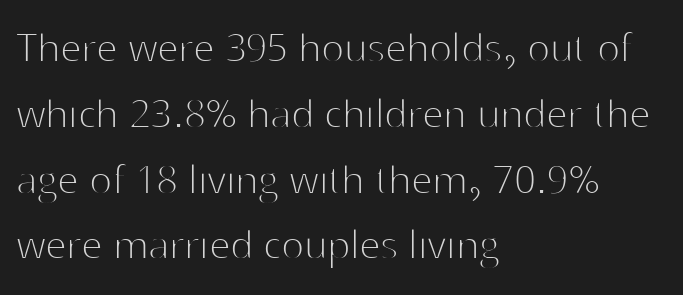
{"serif": "no", "italic": "no", "bold": "no", "weight": "thin", "width": "normal", "stroke_contrast": "high", "x_height": "medium", "monospaced": "no", "underline": "no", "align": "left", "line_spacing": "normal", "line_spacing_ratio": 1.37, "letter_spacing": "normal", "letter_spacing_em": 0.0, "glyph_px": 48}
